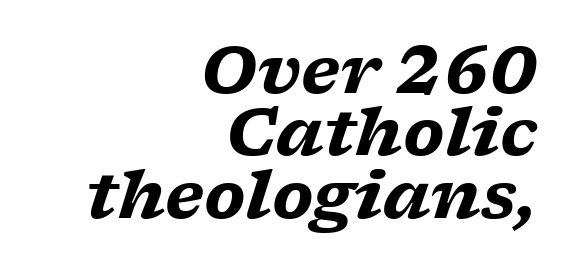
Q: Is the text bold? A: Yes.
Q: Is the text italic (slanted)? A: Yes, it leans right by about 17 degrees.
Q: Is the typeface a serif or a sans-serif typeface? A: Serif.
Q: Is the text underlined? A: No.
Q: How is the paragraph aligned? A: Right-aligned.
Q: Is the spacing between letters normal or unusually wide? A: Normal.
Q: Is the spacing between lines tight, normal or loose? A: Tight.
Q: Width (condensed, normal, or wide)? A: Wide.
Q: Stroke contrast? A: Low.
Q: x-height? A: Medium.
Q: Monospaced? A: No.
